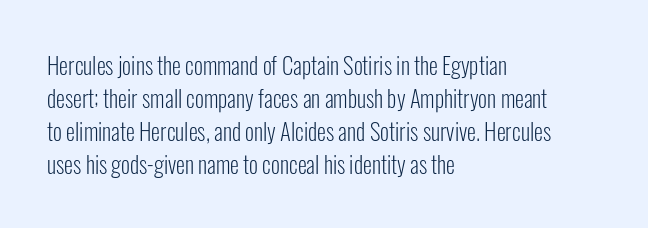
Q: Is the text bold? A: No.
Q: Is the text italic (slanted)? A: No, it is upright.
Q: Is the text underlined? A: No.
Q: How is the paragraph aligned? A: Left-aligned.
Q: Is the spacing between letters normal or unusually wide? A: Normal.
Q: Is the spacing between lines tight, normal or loose? A: Normal.
